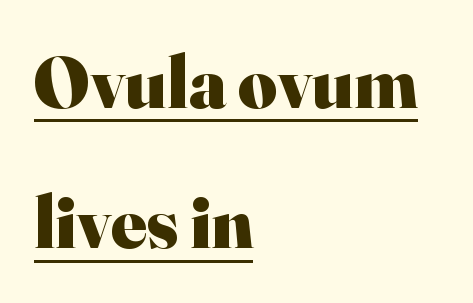
{"serif": "yes", "italic": "no", "bold": "yes", "weight": "heavy", "width": "normal", "stroke_contrast": "high", "x_height": "small", "monospaced": "no", "underline": "yes", "align": "left", "line_spacing_ratio": 1.87, "letter_spacing": "normal", "letter_spacing_em": 0.0, "glyph_px": 75}
